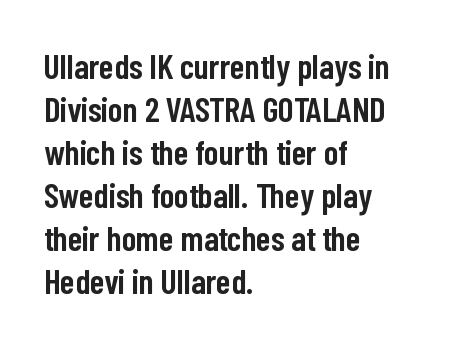
The image shows 35 px semibold, condensed sans-serif type, upright; set left-aligned, line spacing 1.23x, normal letter spacing, not underlined; low stroke contrast and a medium x-height.
